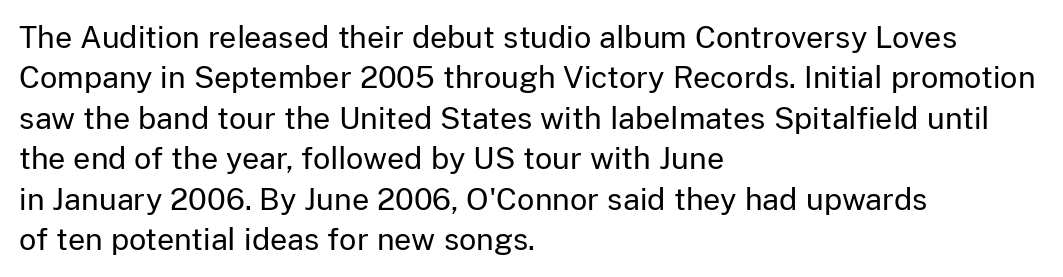
The characters display no serif detailing; their extremities are plain. In CSS terms this would be text-align: left. Ordinary non-slanted type is in use. A typesetter would call this proportional, since set widths differ per character.
